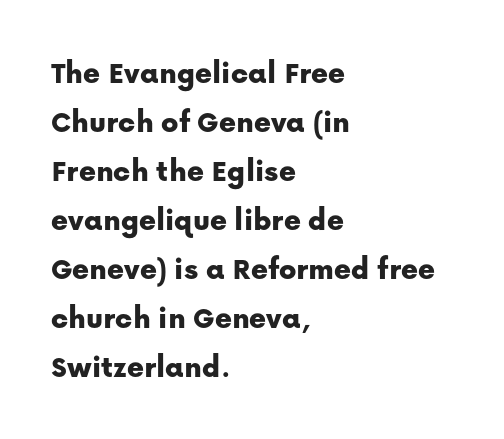
Q: Is the text italic (slanted)? A: No, it is upright.
Q: Is the typeface a serif or a sans-serif typeface? A: Sans-serif.
Q: Is the text underlined? A: No.
Q: How is the paragraph aligned? A: Left-aligned.
Q: Is the spacing between letters normal or unusually wide? A: Normal.
Q: Is the spacing between lines tight, normal or loose? A: Normal.
Q: Width (condensed, normal, or wide)? A: Normal.
Q: Stroke contrast? A: Low.
Q: x-height? A: Medium.
Q: Monospaced? A: No.
